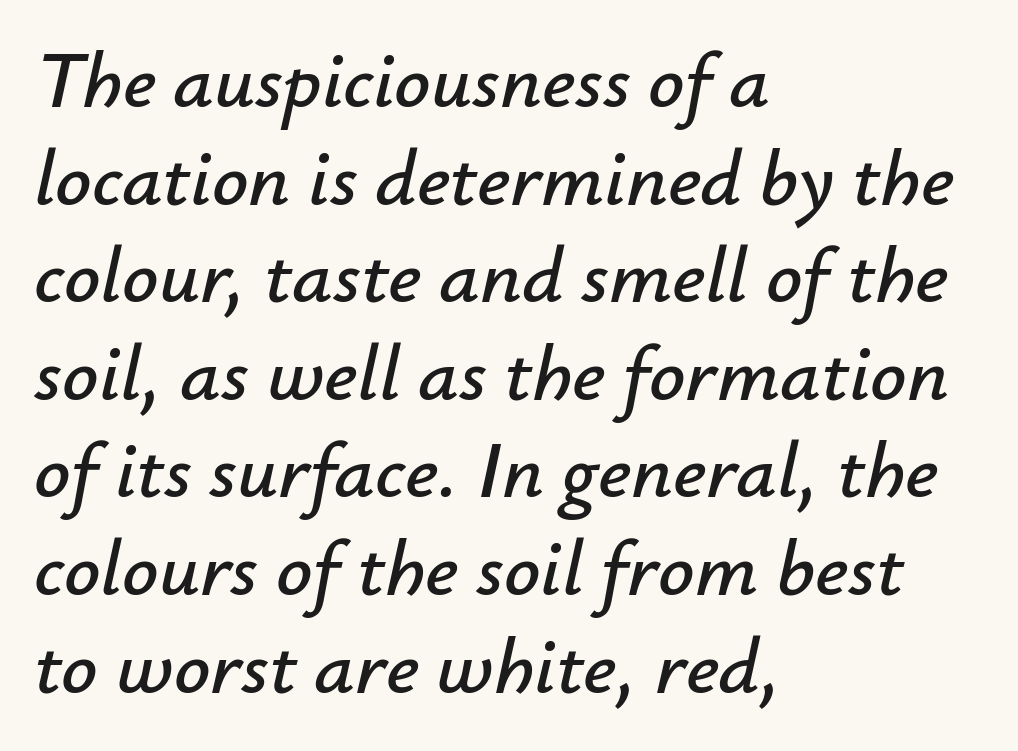
The image shows 80 px text type, italic (leaning right); set left-aligned, line spacing 1.22x, normal letter spacing, not underlined; low stroke contrast and a small x-height.
